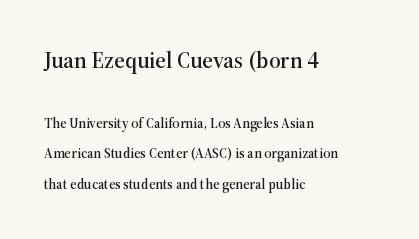
Q: Is the text italic (slanted)? A: No, it is upright.
Q: Is the text underlined? A: No.
Q: How is the paragraph aligned? A: Left-aligned.
Q: Is the spacing between letters normal or unusually wide? A: Normal.
Q: Is the spacing between lines tight, normal or loose? A: Loose.
Q: Which block of text is set in a larger size, the first (top) or the second (bottom)? A: The first (top) one.
